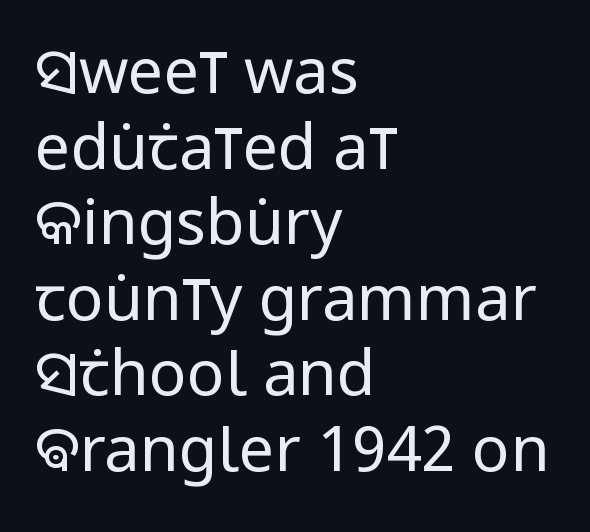
Q: Is the text bold? A: No.
Q: Is the text italic (slanted)? A: No, it is upright.
Q: Is the typeface a serif or a sans-serif typeface? A: Sans-serif.
Q: Is the text underlined? A: No.
Q: How is the paragraph aligned? A: Left-aligned.
Q: Is the spacing between letters normal or unusually wide? A: Normal.
Q: Width (condensed, normal, or wide)? A: Condensed.
Q: Stroke contrast? A: Low.
Q: x-height? A: Large.
Q: Monospaced? A: No.
